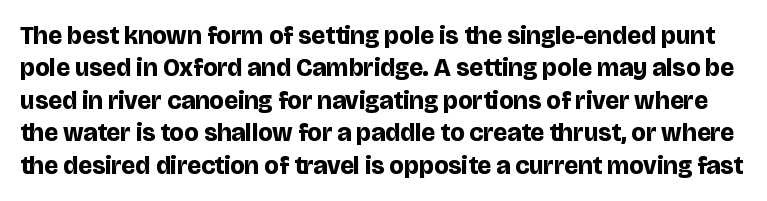
The image shows 25 px bold type, upright; set normal line spacing (1.3x), normal letter spacing, not underlined.
